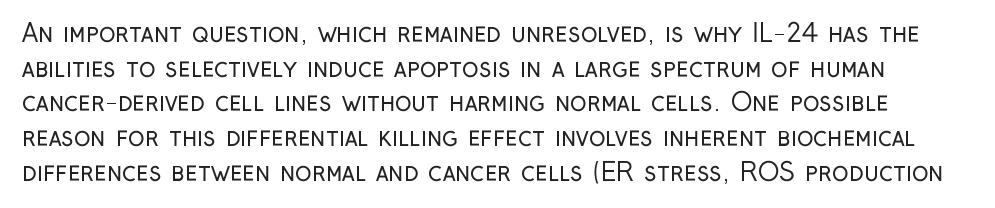
{"italic": "no", "bold": "no", "underline": "no", "line_spacing": "normal", "line_spacing_ratio": 1.39, "letter_spacing": "normal", "letter_spacing_em": 0.0, "glyph_px": 25}
